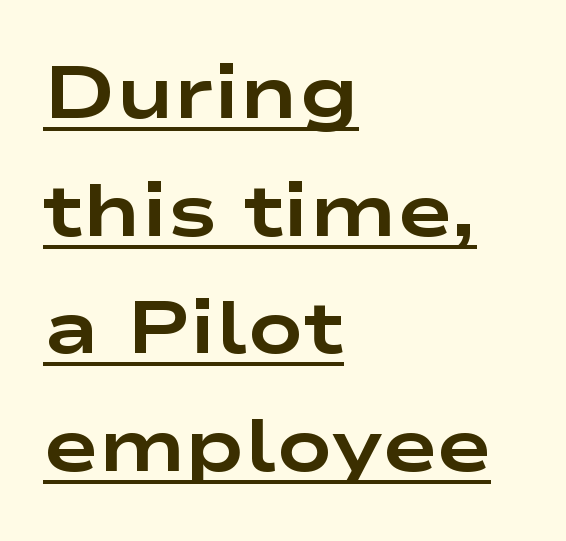
Notice how the stems are strictly vertical — no italics here. Honestly, the row spacing looks completely unremarkable. These lines are composed in type without serifs. Every word sits above its own underline. Character widths vary here, with narrow letters taking less room than wide ones. The letters sit at their default tracking, neither squeezed nor spread.
